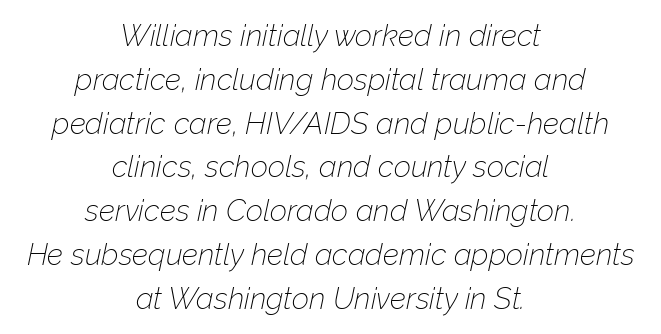
The space directly below the letters is spotless. One-word summary of the alignment: center. Note the varied advance widths — an 'i' is clearly narrower than an 'm'. Stroke mass is kept to a normal reading level or below. Line spacing here is normal.
